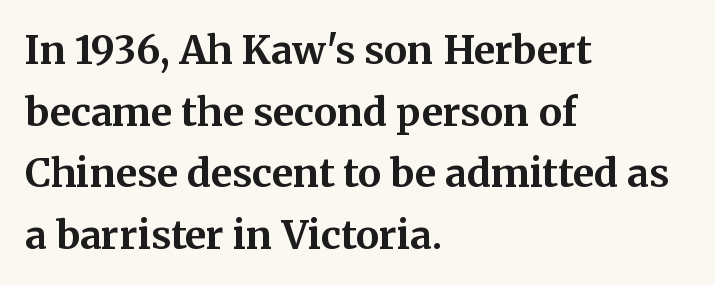
Words appear dense and cohesive because spacing is normal. This is serif lettering, the kind often seen in printed books. You can tell it's not italic because the verticals are truly vertical. Has an underline been added? It has not. One glance says typical: line gaps are just what's usual.
